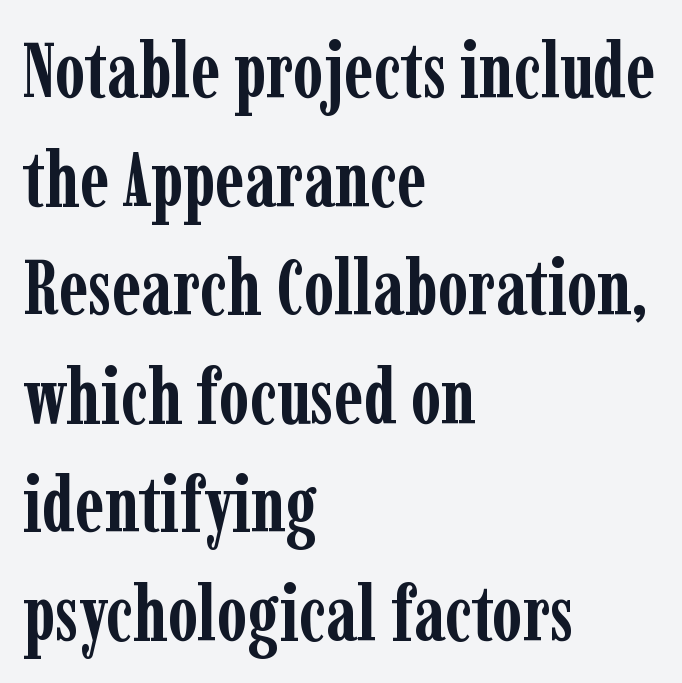
Q: Is the text bold? A: Yes.
Q: Is the text italic (slanted)? A: No, it is upright.
Q: Is the typeface a serif or a sans-serif typeface? A: Serif.
Q: Is the text underlined? A: No.
Q: How is the paragraph aligned? A: Left-aligned.
Q: Is the spacing between letters normal or unusually wide? A: Normal.
Q: Is the spacing between lines tight, normal or loose? A: Normal.
Q: Width (condensed, normal, or wide)? A: Condensed.
Q: Stroke contrast? A: Low.
Q: x-height? A: Medium.
Q: Monospaced? A: No.
